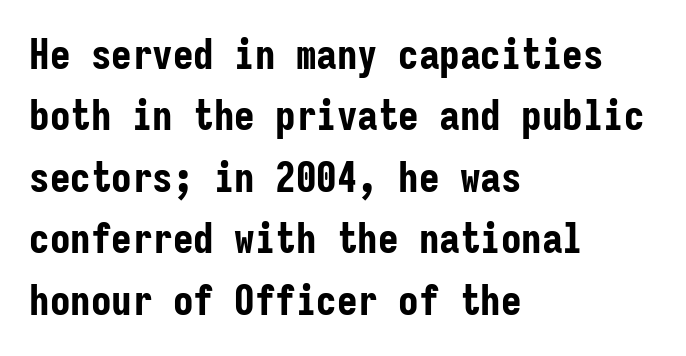
Q: Is the text bold? A: Yes.
Q: Is the text italic (slanted)? A: No, it is upright.
Q: Is the typeface a serif or a sans-serif typeface? A: Sans-serif.
Q: Is the text underlined? A: No.
Q: How is the paragraph aligned? A: Left-aligned.
Q: Is the spacing between letters normal or unusually wide? A: Normal.
Q: Is the spacing between lines tight, normal or loose? A: Normal.
Q: Width (condensed, normal, or wide)? A: Condensed.
Q: Stroke contrast? A: Low.
Q: x-height? A: Medium.
Q: Monospaced? A: Yes.
